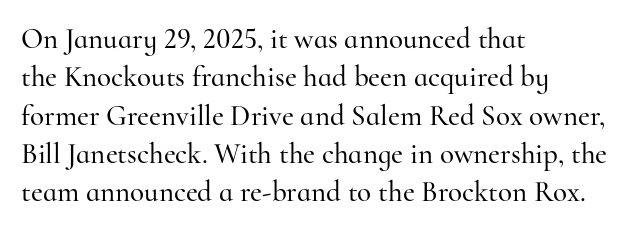
Q: Is the text italic (slanted)? A: No, it is upright.
Q: Is the typeface a serif or a sans-serif typeface? A: Serif.
Q: Is the text underlined? A: No.
Q: How is the paragraph aligned? A: Left-aligned.
Q: Is the spacing between letters normal or unusually wide? A: Normal.
Q: Is the spacing between lines tight, normal or loose? A: Normal.
Q: Width (condensed, normal, or wide)? A: Normal.
Q: Stroke contrast? A: High.
Q: x-height? A: Small.
Q: Monospaced? A: No.
